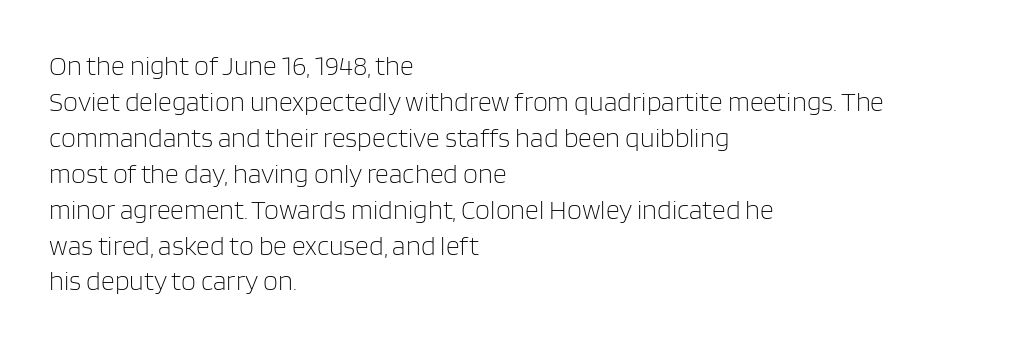
A clean baseline with only descenders dipping below it. The letters stand upright; this is a roman face. The letterforms sit shoulder to shoulder at normal distance. The compositor pushed each line to the left boundary.
